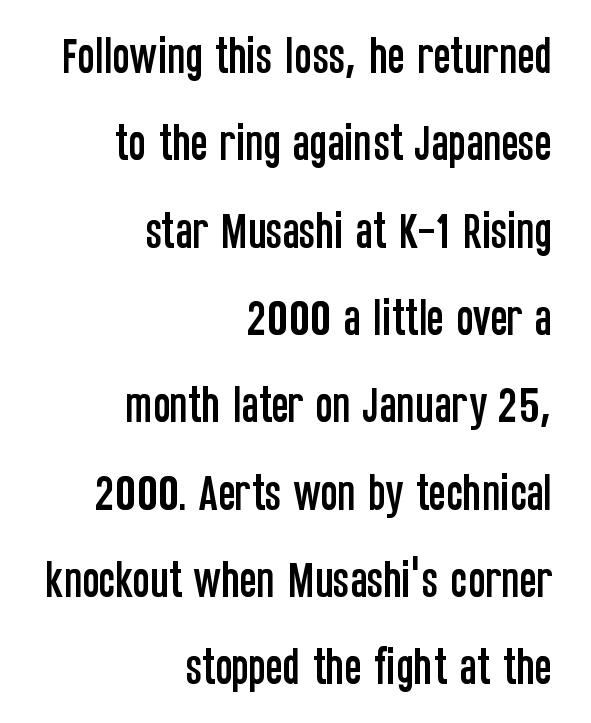
{"serif": "no", "italic": "no", "width": "condensed", "stroke_contrast": "low", "x_height": "large", "monospaced": "no", "underline": "no", "align": "right", "line_spacing": "loose", "line_spacing_ratio": 2.13, "letter_spacing": "normal", "letter_spacing_em": 0.0, "glyph_px": 41}
